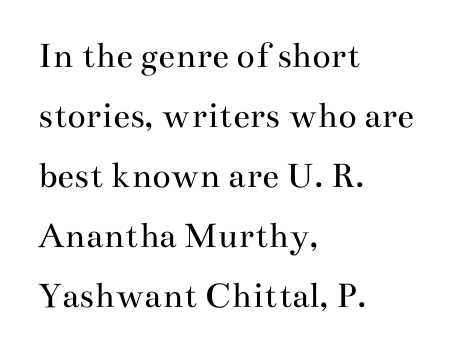
Q: Is the text bold? A: No.
Q: Is the text italic (slanted)? A: No, it is upright.
Q: Is the typeface a serif or a sans-serif typeface? A: Serif.
Q: Is the text underlined? A: No.
Q: How is the paragraph aligned? A: Left-aligned.
Q: Is the spacing between letters normal or unusually wide? A: Normal.
Q: Is the spacing between lines tight, normal or loose? A: Normal.
Q: Width (condensed, normal, or wide)? A: Wide.
Q: Stroke contrast? A: Medium.
Q: x-height? A: Small.
Q: Monospaced? A: No.
